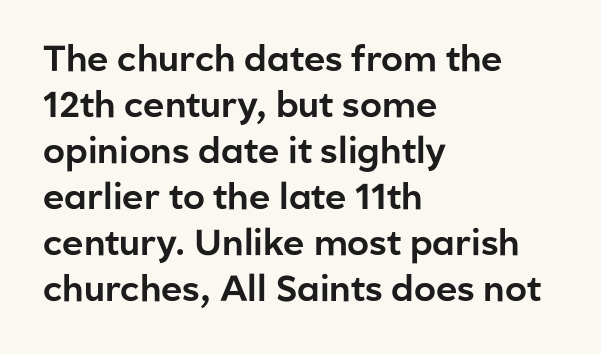
The image shows 36 px sans-serif type, upright; set left-aligned, normal line spacing (1.28x), normal letter spacing, not underlined; low stroke contrast and a medium x-height.
